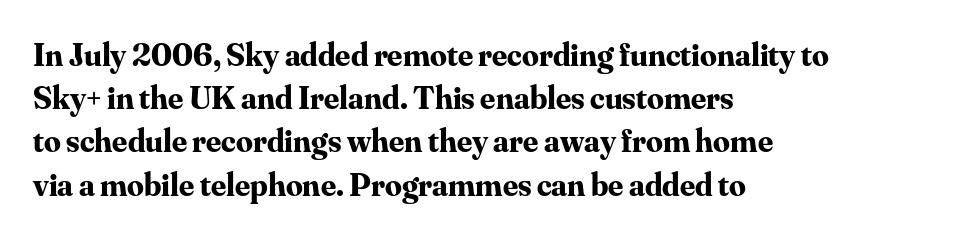
The image shows 33 px bold serif type, upright; set left-aligned, normal line spacing (1.31x), normal letter spacing, not underlined; medium stroke contrast and a small x-height.
